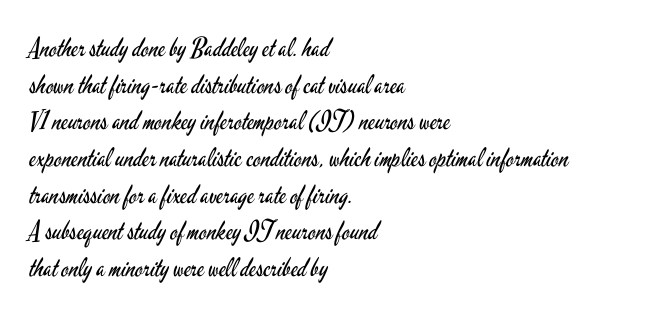
{"bold": "no", "underline": "no", "align": "left", "line_spacing": "normal", "line_spacing_ratio": 1.41, "letter_spacing": "normal", "letter_spacing_em": 0.0, "glyph_px": 26}
